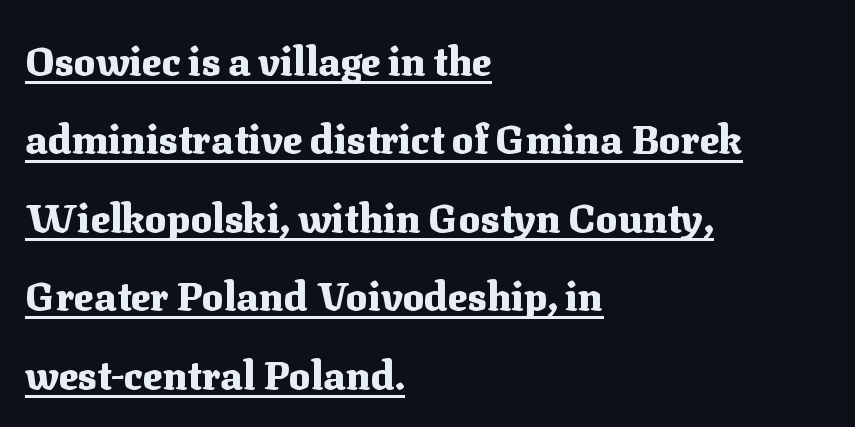
The image shows 40 px heavy serif type, upright; set left-aligned, loose line spacing (1.96x), normal letter spacing, underlined; medium stroke contrast and a medium x-height.
